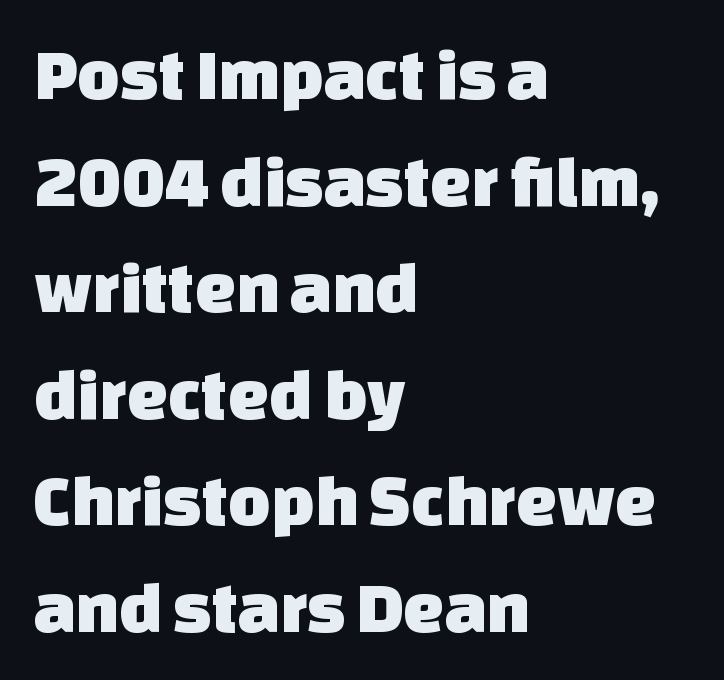
Q: Is the typeface a serif or a sans-serif typeface? A: Sans-serif.
Q: Is the text underlined? A: No.
Q: How is the paragraph aligned? A: Left-aligned.
Q: Is the spacing between letters normal or unusually wide? A: Normal.
Q: Is the spacing between lines tight, normal or loose? A: Normal.
Q: Width (condensed, normal, or wide)? A: Normal.
Q: Stroke contrast? A: Low.
Q: x-height? A: Large.
Q: Monospaced? A: No.
